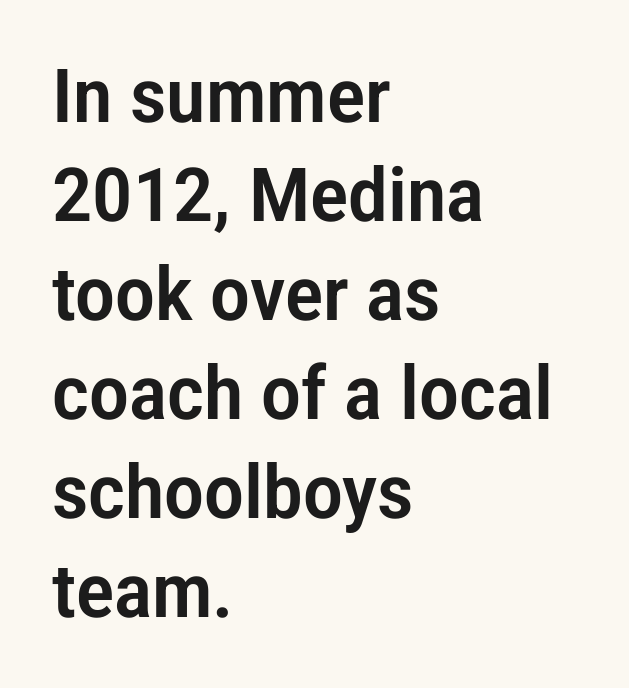
Typographically, this falls in the sans-serif category. Caption: multi-line text, flush left, ragged right. Ordinary non-slanted type is in use. Normally led — the rows are evenly, conventionally spaced.
